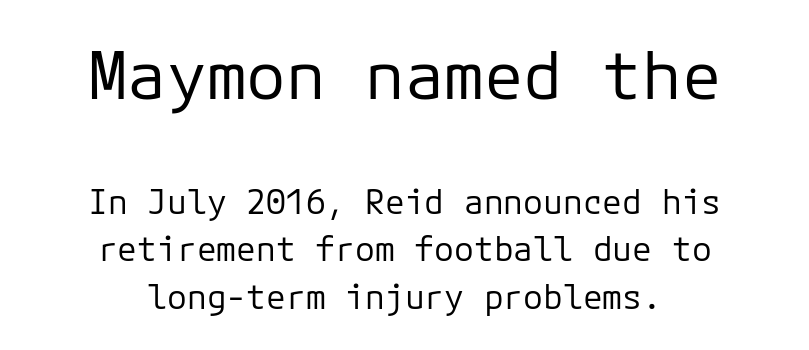
Q: Is the text bold? A: No.
Q: Is the text italic (slanted)? A: No, it is upright.
Q: Is the typeface a serif or a sans-serif typeface? A: Sans-serif.
Q: Is the text underlined? A: No.
Q: How is the paragraph aligned? A: Centered.
Q: Is the spacing between letters normal or unusually wide? A: Normal.
Q: Is the spacing between lines tight, normal or loose? A: Normal.
Q: Which block of text is set in a larger size, the first (top) or the second (bottom)? A: The first (top) one.
Q: Width (condensed, normal, or wide)? A: Normal.
Q: Stroke contrast? A: Low.
Q: x-height? A: Medium.
